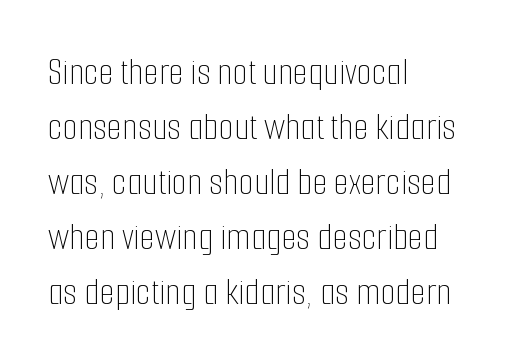
Q: Is the text bold? A: No.
Q: Is the text italic (slanted)? A: No, it is upright.
Q: Is the text underlined? A: No.
Q: How is the paragraph aligned? A: Left-aligned.
Q: Is the spacing between letters normal or unusually wide? A: Normal.
Q: Is the spacing between lines tight, normal or loose? A: Normal.
Q: Width (condensed, normal, or wide)? A: Condensed.
Q: Stroke contrast? A: Low.
Q: x-height? A: Medium.
Q: Monospaced? A: No.
